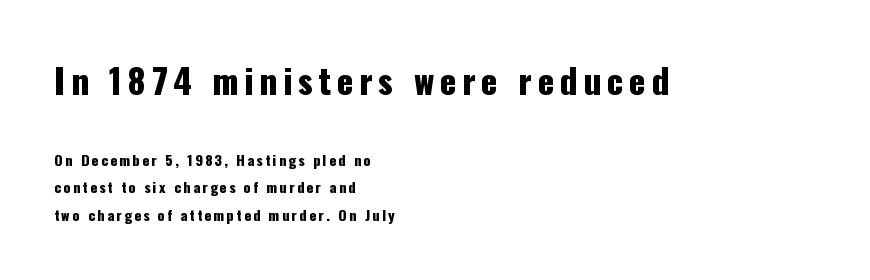
Do the letters lean? They stand straight. Successive baselines arrive slowly, with a big drop between each. Any mark beneath the type? The region is blank. Each line starts at the same left margin while the right side varies. What kind of face is this? One without serifs — a sans. The letters advance in unequal steps, a hallmark of proportional type.
